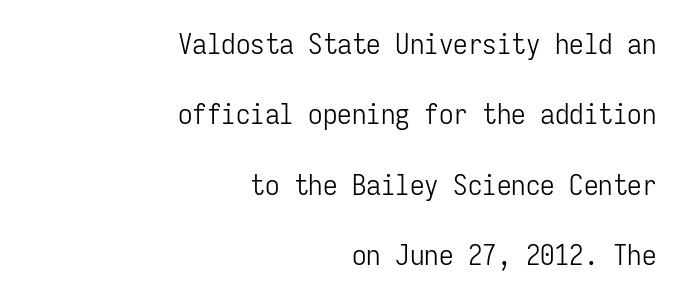
The image shows 29 px light, condensed sans-serif type, upright, monospaced; set right-aligned, loose line spacing (2.43x), normal letter spacing, not underlined; low stroke contrast and a medium x-height.
